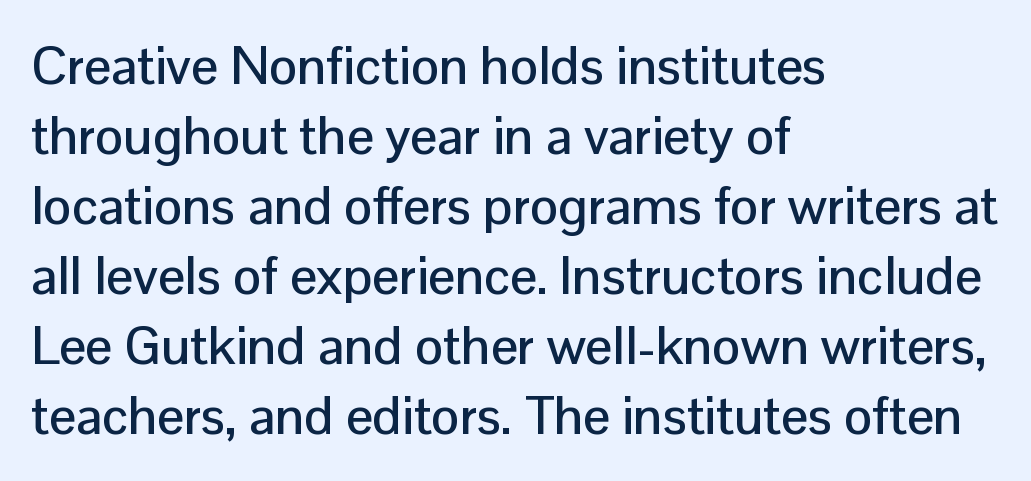
{"serif": "no", "italic": "no", "width": "normal", "stroke_contrast": "low", "x_height": "medium", "monospaced": "no", "underline": "no", "align": "left", "line_spacing": "normal", "line_spacing_ratio": 1.32, "letter_spacing": "normal", "letter_spacing_em": 0.0, "glyph_px": 53}
